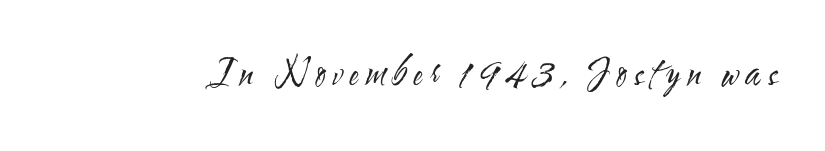
{"serif": "no", "bold": "no", "weight": "regular", "width": "condensed", "stroke_contrast": "medium", "x_height": "small", "monospaced": "no", "underline": "no", "glyph_px": 36}
